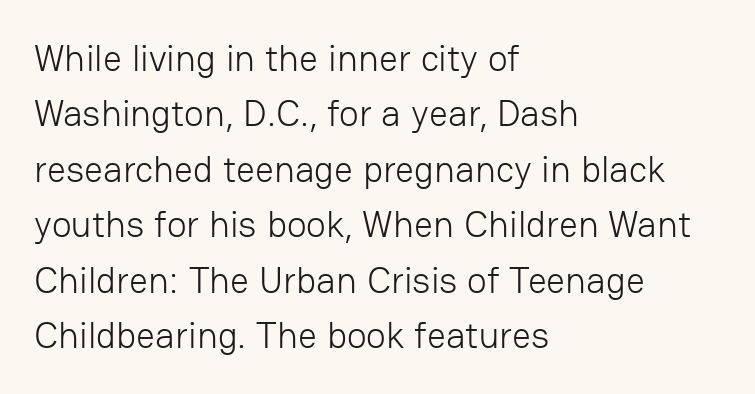
{"serif": "no", "italic": "no", "bold": "no", "weight": "light", "width": "normal", "stroke_contrast": "low", "x_height": "medium", "monospaced": "no", "underline": "no", "align": "left", "line_spacing": "normal", "line_spacing_ratio": 1.5, "letter_spacing": "normal", "letter_spacing_em": 0.0, "glyph_px": 37}
